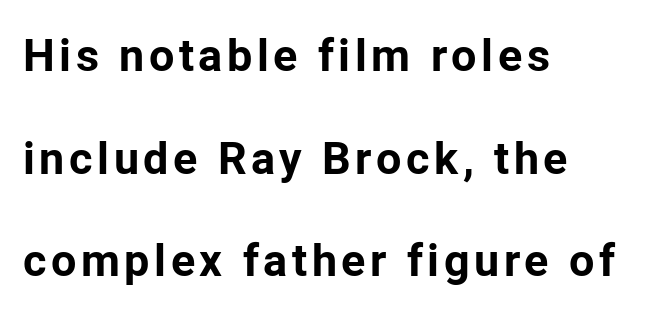
The image shows 45 px bold sans-serif type, upright; set left-aligned, loose line spacing (2.28x), not underlined; low stroke contrast and a medium x-height.
